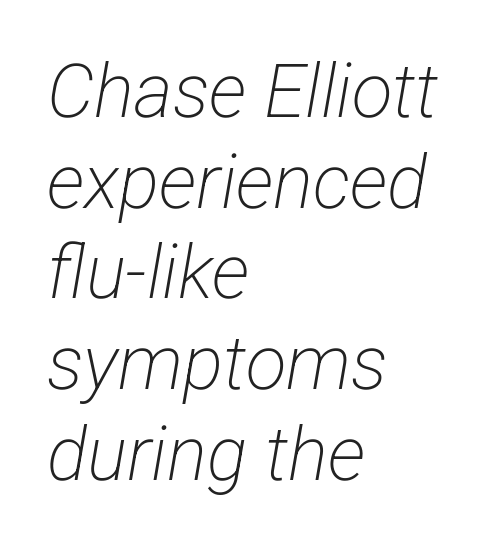
Q: Is the text bold? A: No.
Q: Is the typeface a serif or a sans-serif typeface? A: Sans-serif.
Q: Is the text underlined? A: No.
Q: How is the paragraph aligned? A: Left-aligned.
Q: Is the spacing between letters normal or unusually wide? A: Normal.
Q: Width (condensed, normal, or wide)? A: Condensed.
Q: Stroke contrast? A: Low.
Q: x-height? A: Medium.
Q: Monospaced? A: No.
